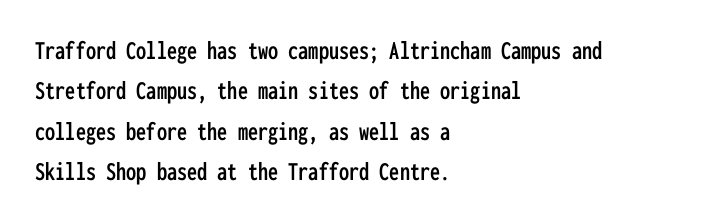
The image shows 27 px text type, upright; set left-aligned, normal line spacing (1.5x), normal letter spacing, not underlined.
